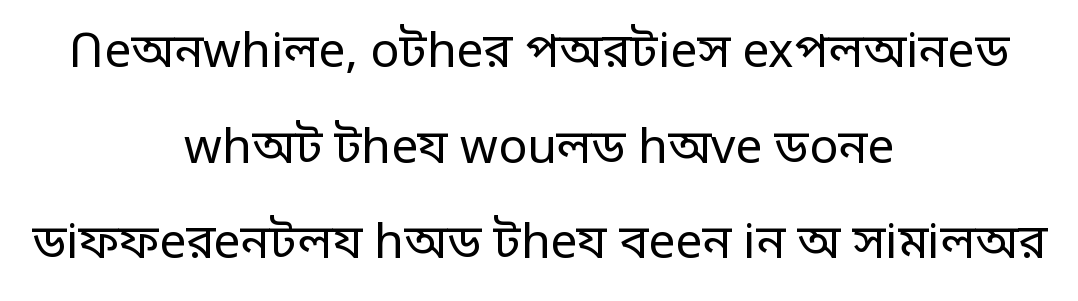
The passage shown is typeset with a sans-serif family. Think of a printed novel: that variable character pitch is what you see here. Only glyphs here, with clear space below each row. Honestly, the rows look like they've been pulled way apart.
